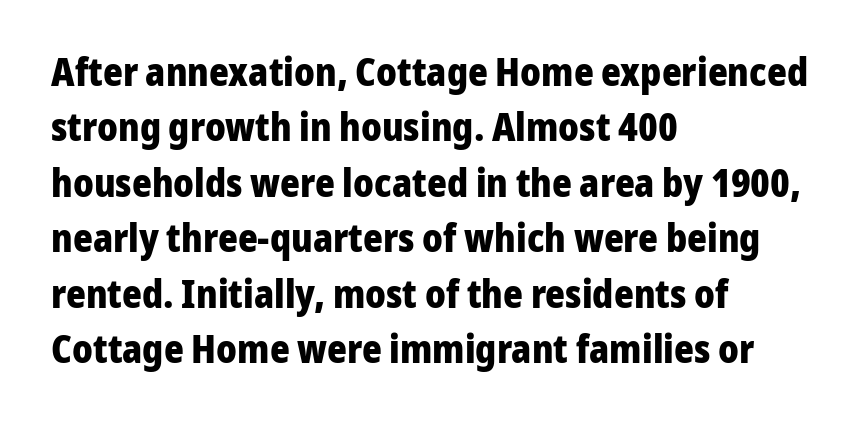
Q: Is the text bold? A: Yes.
Q: Is the text italic (slanted)? A: No, it is upright.
Q: Is the typeface a serif or a sans-serif typeface? A: Sans-serif.
Q: Is the text underlined? A: No.
Q: How is the paragraph aligned? A: Left-aligned.
Q: Is the spacing between letters normal or unusually wide? A: Normal.
Q: Is the spacing between lines tight, normal or loose? A: Normal.
Q: Width (condensed, normal, or wide)? A: Normal.
Q: Stroke contrast? A: Low.
Q: x-height? A: Medium.
Q: Monospaced? A: No.
